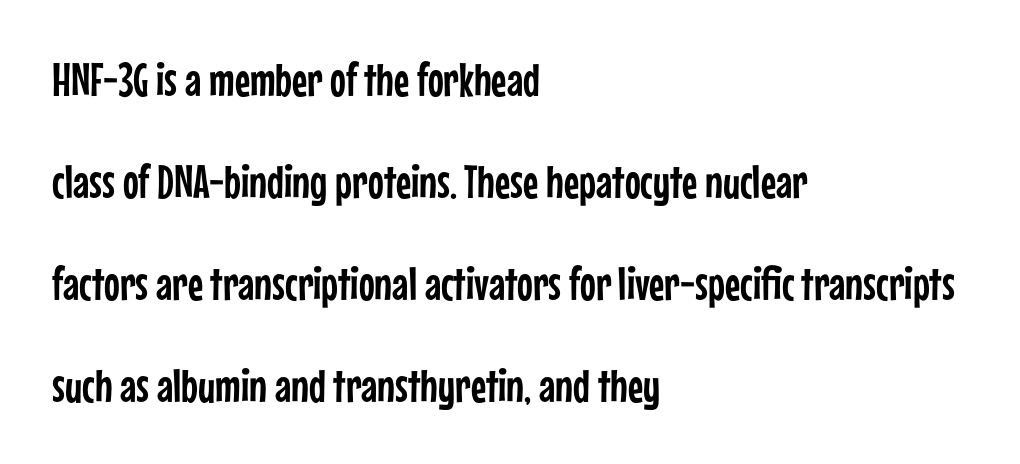
Q: Is the text italic (slanted)? A: No, it is upright.
Q: Is the typeface a serif or a sans-serif typeface? A: Sans-serif.
Q: Is the text underlined? A: No.
Q: How is the paragraph aligned? A: Left-aligned.
Q: Is the spacing between letters normal or unusually wide? A: Normal.
Q: Is the spacing between lines tight, normal or loose? A: Loose.
Q: Width (condensed, normal, or wide)? A: Condensed.
Q: Stroke contrast? A: Low.
Q: x-height? A: Medium.
Q: Monospaced? A: No.
